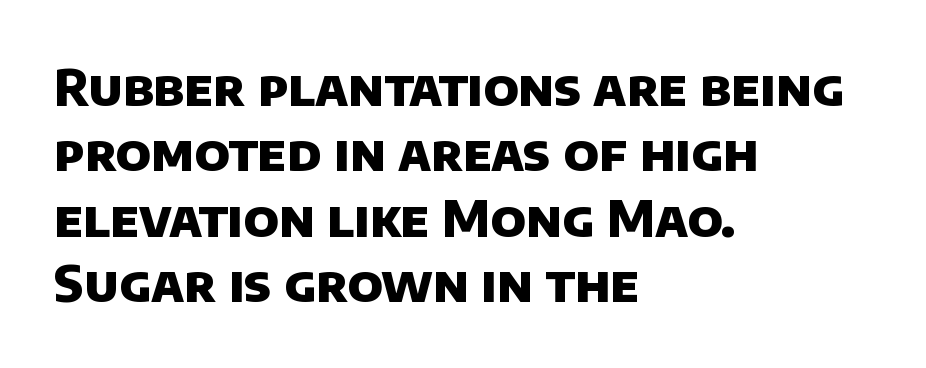
{"serif": "no", "bold": "yes", "weight": "heavy", "width": "normal", "stroke_contrast": "low", "x_height": "large", "monospaced": "no", "underline": "no", "align": "left", "line_spacing": "normal", "line_spacing_ratio": 1.31, "letter_spacing": "normal", "letter_spacing_em": 0.0, "glyph_px": 50}
